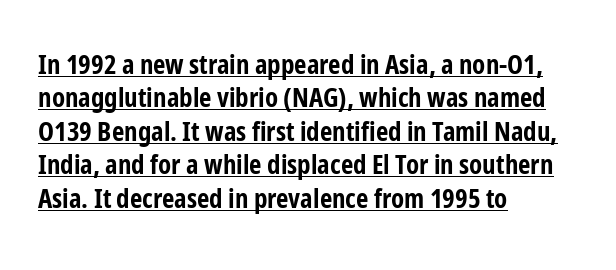
Nope, not italic — everything's standing straight. A full-strength bold gives these letters their thick strokes. Each line of the rendering has a horizontal stroke beneath the glyphs. Left-aligned paragraph, ragged on the right. Nothing unusual about the tracking: characters are spaced as the font intends.
